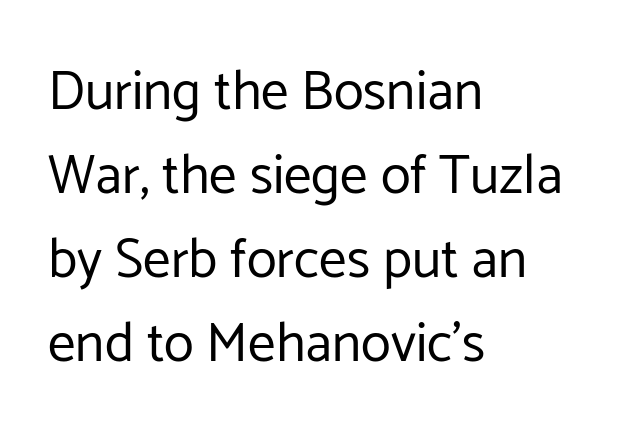
Students, observe: this is what conventionally led text looks like. What stands out about the letter spacing? Nothing — it is the standard amount. Proportional: the letters do not fall into vertical columns. The type family on display is of the sans-serif kind. Glance below the letters and you will spot only blank space.
